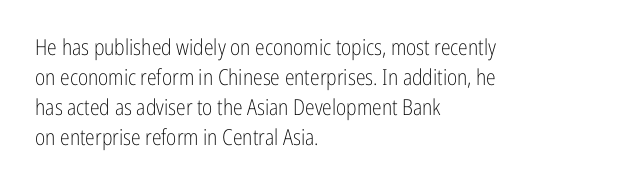
The image shows 22 px text type, upright; set left-aligned, normal line spacing (1.37x), normal letter spacing, not underlined.
